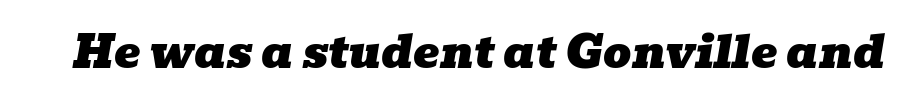
The letters sit at their default tracking, neither squeezed nor spread. Do the characters align in a grid? No, the font is proportional. Font category for this specimen: serif. Has an underline been added? It has not. The typography opts for an oblique posture over an upright one.
